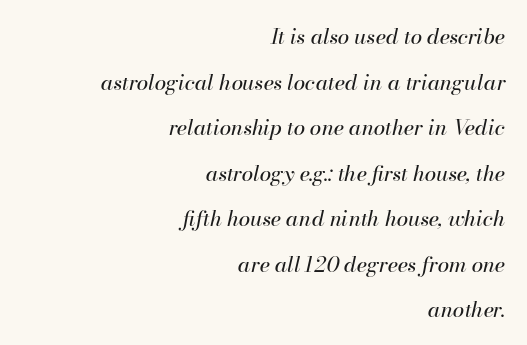
{"italic": "yes", "lean": "right", "slant_degrees": 13, "bold": "no", "underline": "no", "align": "right", "line_spacing": "loose", "line_spacing_ratio": 2.17, "letter_spacing": "normal", "letter_spacing_em": 0.0, "glyph_px": 21}
